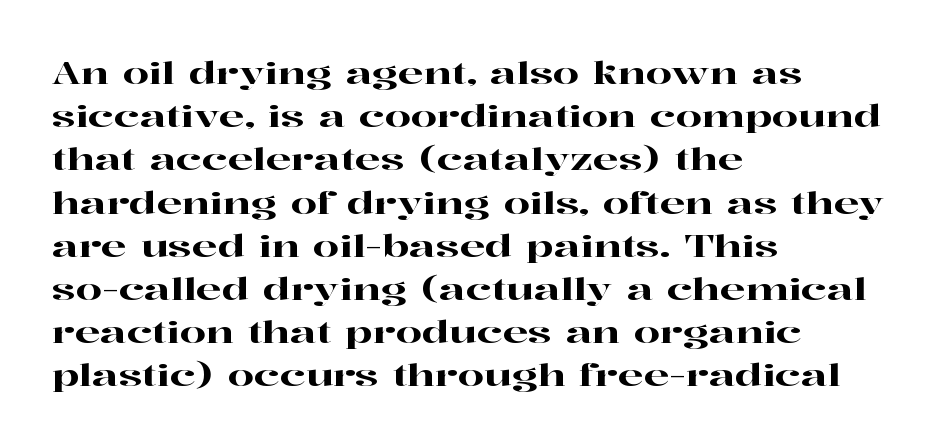
The image shows 30 px wide serif type, upright; set left-aligned, normal line spacing (1.44x), normal letter spacing, not underlined; high stroke contrast and a medium x-height.
